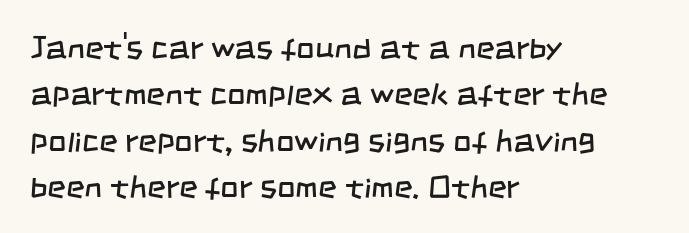
The image shows 32 px regular-weight, condensed sans-serif type; set left-aligned, normal line spacing (1.45x), normal letter spacing, not underlined; low stroke contrast and a large x-height.
